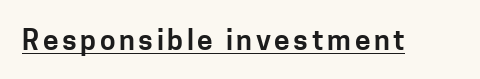
{"serif": "no", "italic": "no", "width": "normal", "stroke_contrast": "low", "x_height": "medium", "monospaced": "no", "underline": "yes", "glyph_px": 28}
